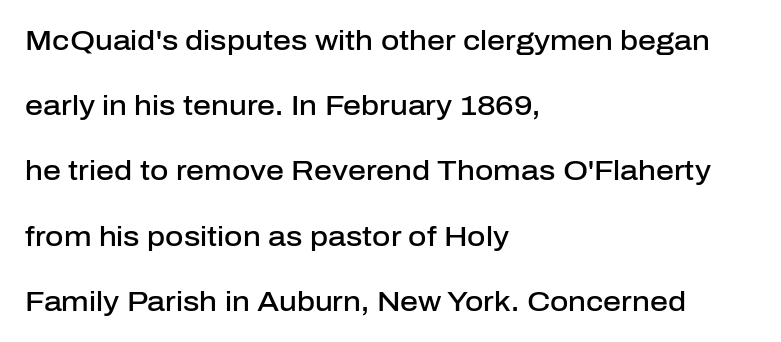
The image shows 28 px semibold sans-serif type, upright; set left-aligned, loose line spacing (2.33x), normal letter spacing, not underlined; low stroke contrast and a medium x-height.
